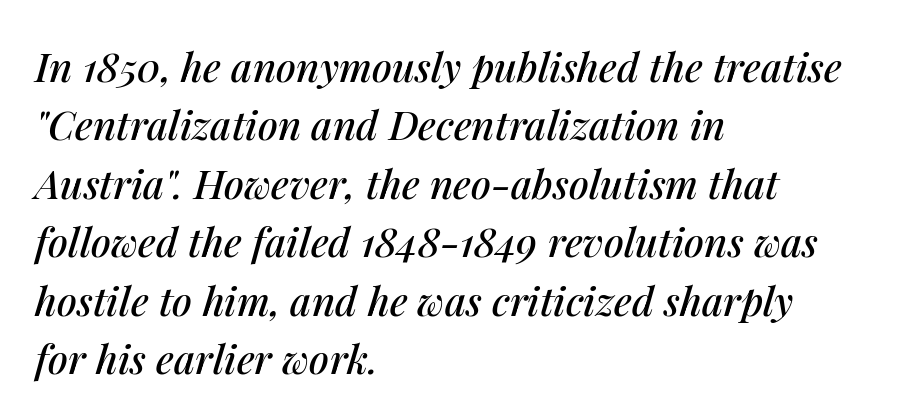
The strip under each line holds only bare page. These lines keep a tight, regular rhythm from letter to letter. One glance says typical: line gaps are just what's usual. The rendering anchors every line to the left-hand side.
